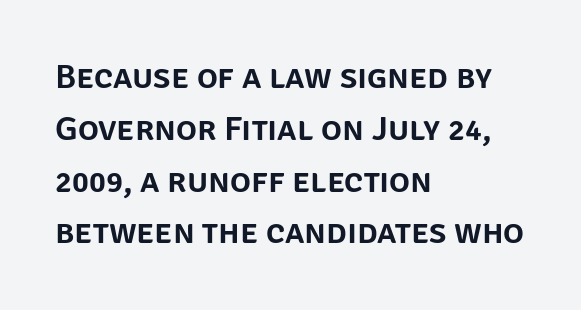
The image shows 35 px sans-serif type, upright; set left-aligned, normal line spacing (1.48x), normal letter spacing, not underlined; low stroke contrast and a large x-height.
